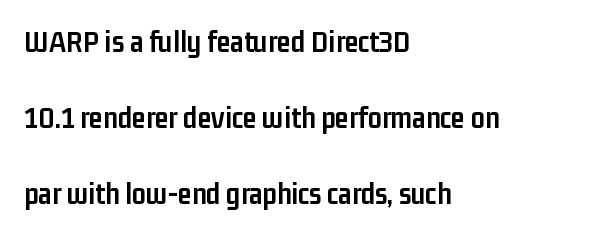
{"serif": "no", "italic": "no", "bold": "yes", "weight": "semibold", "width": "condensed", "stroke_contrast": "low", "x_height": "medium", "monospaced": "no", "underline": "no", "align": "left", "line_spacing": "loose", "line_spacing_ratio": 2.45, "letter_spacing": "normal", "letter_spacing_em": 0.0, "glyph_px": 31}
